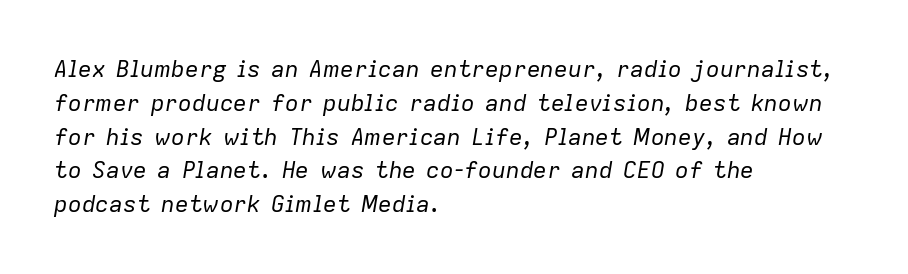
The image shows 23 px text type, italic (leaning right); set left-aligned, normal line spacing (1.47x), normal letter spacing, not underlined.
